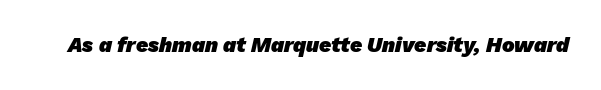
{"bold": "yes", "underline": "no", "letter_spacing": "normal", "letter_spacing_em": 0.0, "glyph_px": 21}
